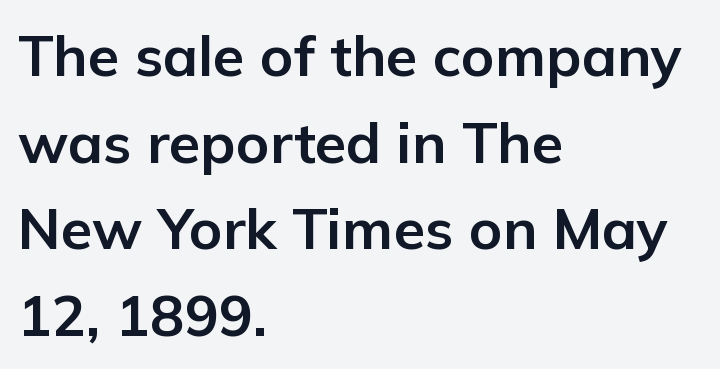
Q: Is the text bold? A: Yes.
Q: Is the text italic (slanted)? A: No, it is upright.
Q: Is the typeface a serif or a sans-serif typeface? A: Sans-serif.
Q: Is the text underlined? A: No.
Q: How is the paragraph aligned? A: Left-aligned.
Q: Is the spacing between letters normal or unusually wide? A: Normal.
Q: Is the spacing between lines tight, normal or loose? A: Normal.
Q: Width (condensed, normal, or wide)? A: Normal.
Q: Stroke contrast? A: Low.
Q: x-height? A: Medium.
Q: Monospaced? A: No.
